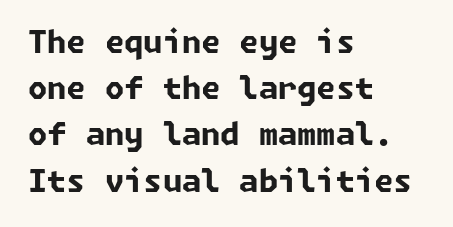
The face used here is a sans, in the tradition of grotesques and geometrics. Each line starts at the same left margin while the right side varies. Reading down the column, the eye jumps a familiar distance to each next line. Characters follow at the spacing the type designer built in. The passage shown is emphatically bold.
